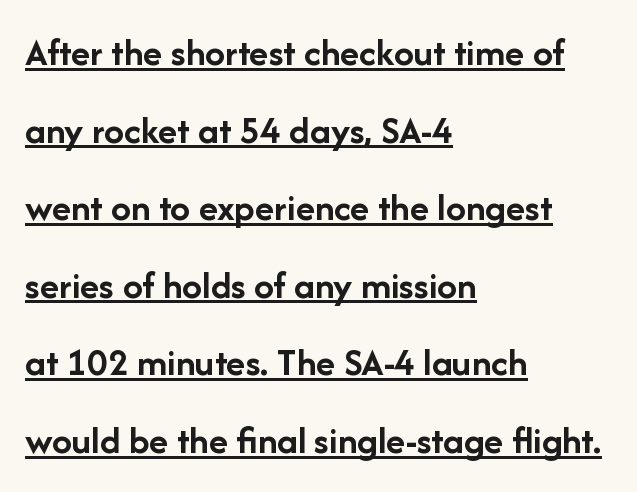
The image shows 40 px semibold sans-serif type, upright; set left-aligned, loose line spacing (1.94x), normal letter spacing, underlined; low stroke contrast and a medium x-height.
